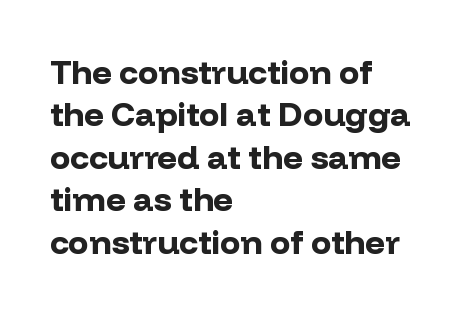
In terms of leading, this rendering sits right in the middle. Each line starts at the same left margin while the right side varies. This is the regular roman posture of the typeface. This is heavy type, rendered in bold. Unmarked baselines from the first word to the last.
